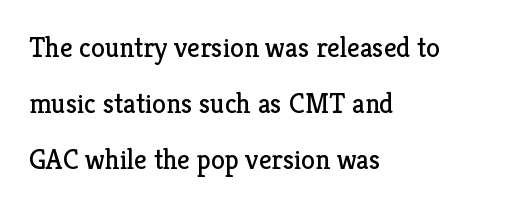
The image shows 28 px regular-weight serif type, upright; set left-aligned, loose line spacing (2.0x), normal letter spacing, not underlined; low stroke contrast and a medium x-height.
